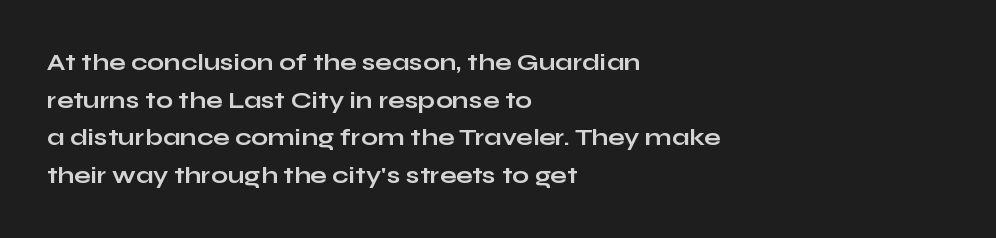
{"italic": "no", "bold": "yes", "underline": "no", "align": "left", "line_spacing": "normal", "line_spacing_ratio": 1.57, "letter_spacing": "normal", "letter_spacing_em": 0.0, "glyph_px": 24}
